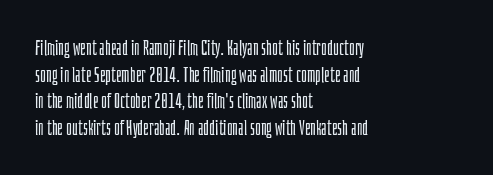
Q: Is the text bold? A: No.
Q: Is the text italic (slanted)? A: No, it is upright.
Q: Is the text underlined? A: No.
Q: How is the paragraph aligned? A: Left-aligned.
Q: Is the spacing between letters normal or unusually wide? A: Normal.
Q: Is the spacing between lines tight, normal or loose? A: Normal.
